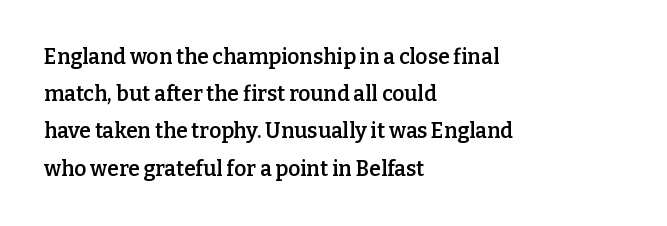
Q: Is the text bold? A: Semi-bold.
Q: Is the text italic (slanted)? A: No, it is upright.
Q: Is the text underlined? A: No.
Q: How is the paragraph aligned? A: Left-aligned.
Q: Is the spacing between letters normal or unusually wide? A: Normal.
